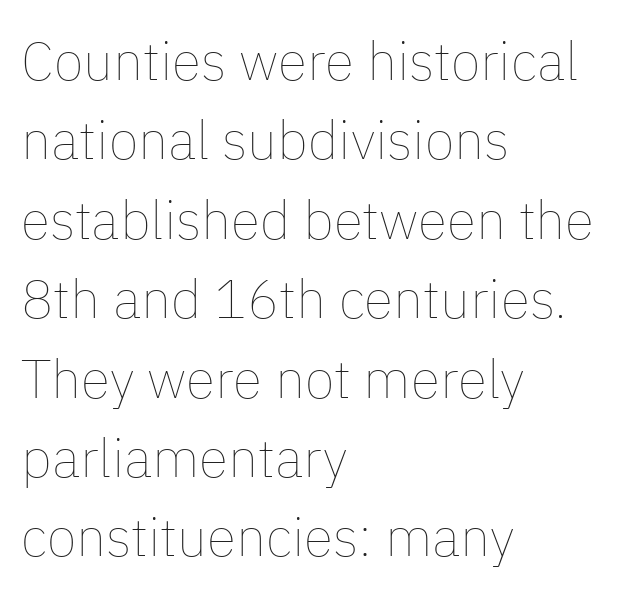
{"italic": "no", "bold": "no", "weight": "thin", "width": "normal", "stroke_contrast": "low", "x_height": "medium", "monospaced": "no", "underline": "no", "align": "left", "line_spacing": "normal", "line_spacing_ratio": 1.47, "letter_spacing": "normal", "letter_spacing_em": 0.0, "glyph_px": 54}
